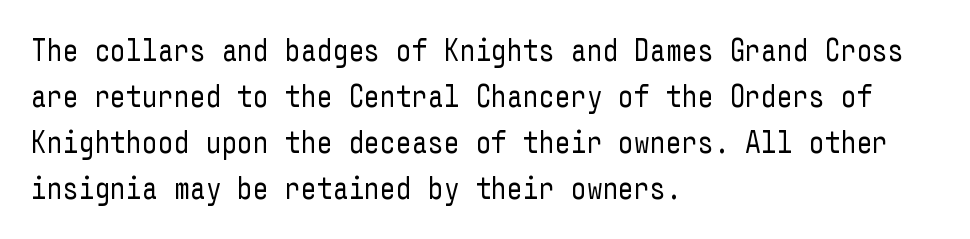
The image shows 31 px regular-weight, condensed sans-serif type, upright; set left-aligned, normal line spacing (1.48x), normal letter spacing, not underlined; low stroke contrast and a medium x-height.
